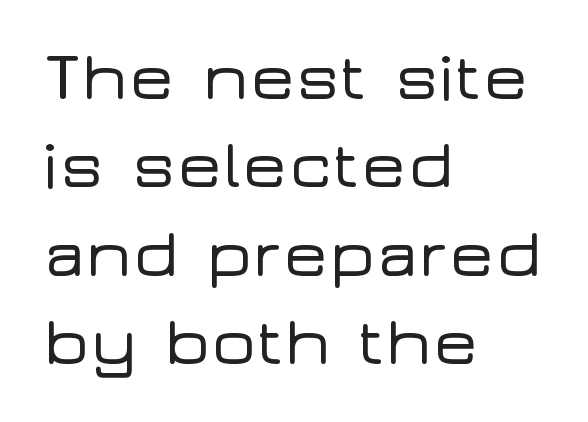
The image shows 68 px wide sans-serif type, upright; set left-aligned, normal line spacing (1.3x), normal letter spacing, not underlined; low stroke contrast and a medium x-height.
